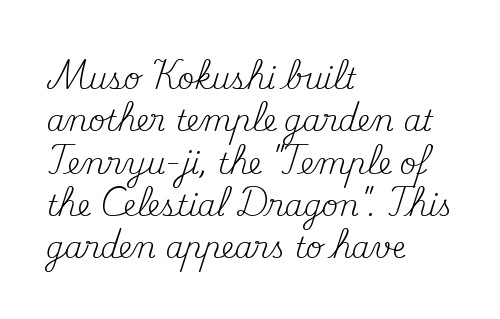
This sample uses a serif face. Notice how the passage keeps a crisp vertical edge on the left only. The face used here is proportionally spaced, like ordinary book or web type.
